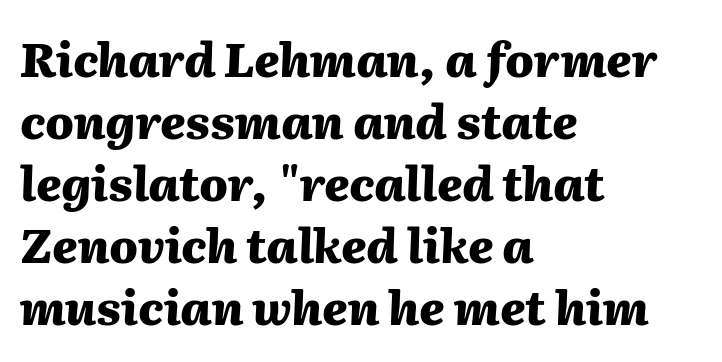
The image shows 47 px heavy type, italic (leaning right); set left-aligned, normal line spacing (1.32x), normal letter spacing, not underlined; medium stroke contrast and a medium x-height.
